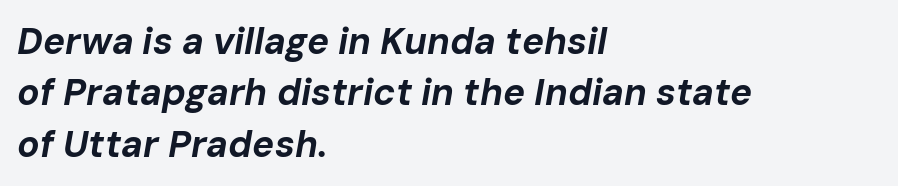
Q: Is the text bold? A: Yes.
Q: Is the text italic (slanted)? A: Yes, it leans right by about 10 degrees.
Q: Is the text underlined? A: No.
Q: How is the paragraph aligned? A: Left-aligned.
Q: Is the spacing between letters normal or unusually wide? A: Normal.
Q: Is the spacing between lines tight, normal or loose? A: Normal.
Q: Width (condensed, normal, or wide)? A: Normal.
Q: Stroke contrast? A: Low.
Q: x-height? A: Medium.
Q: Monospaced? A: No.
